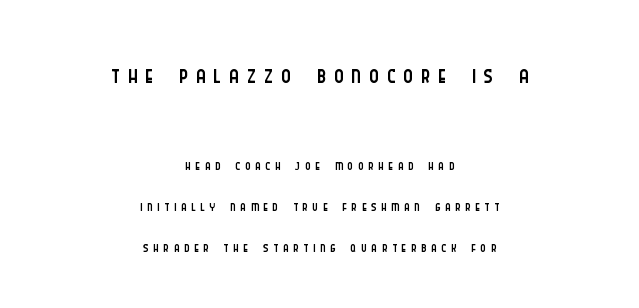
Letter spacing: wide. Reading top to bottom, the characters get smaller at the block break. Stems here are at most as thick as an everyday book face. Notice how the stems are strictly vertical — no italics here. These lines are composed in type without serifs. Horizontal bands of white between lines are thick stripes.
